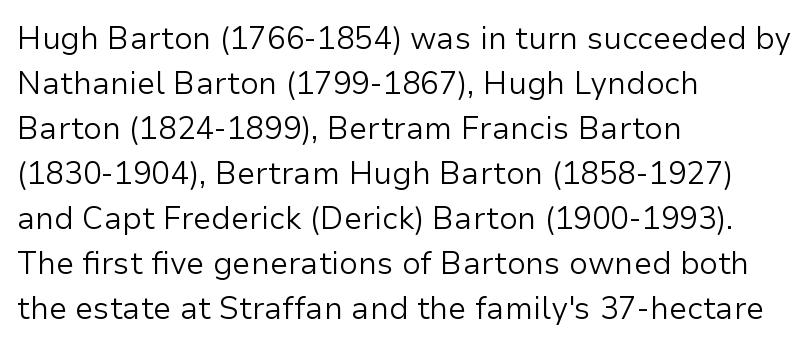
Spacing verdict: proportional, widths tailored to each character. Stroke mass is kept to a normal reading level or below. A typesetter would call this zero additional tracking. Students, observe: this is what conventionally led text looks like.
